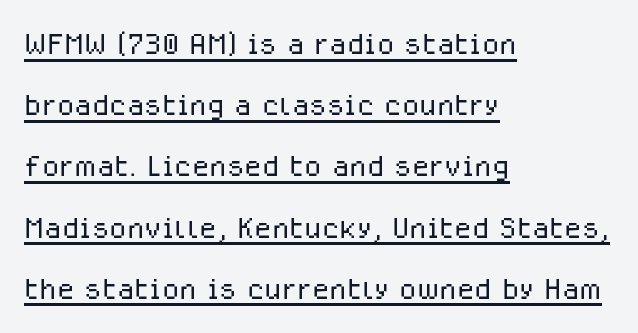
The image shows 40 px light sans-serif type, upright; set left-aligned, normal line spacing (1.53x), normal letter spacing, underlined; low stroke contrast and a medium x-height.
